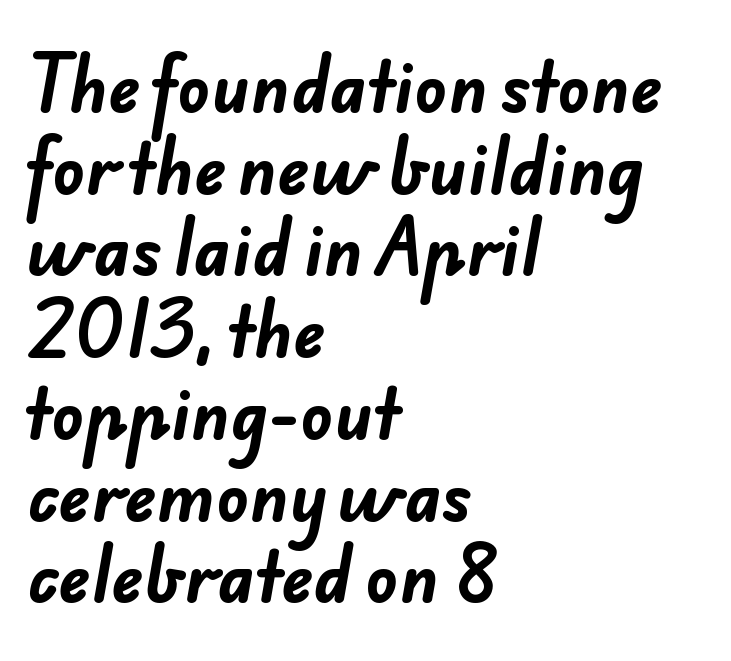
This sample uses plain, unmodified letter spacing. Set as a true bold cut, around the 700 mark. Teacher's note: observe the even left margin — that is flush-left alignment. A sans-serif font was chosen for this passage. Character widths vary here, with narrow letters taking less room than wide ones. Any mark beneath the type? The region is blank.
